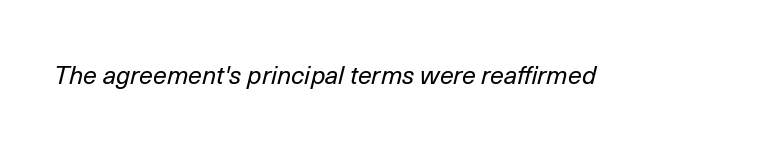
Observe the lean: these are italic letterforms. Bare-footed words on every line. Does extra space separate the letters? No, they use regular spacing. No chunkiness to these letters — they're not bold.
